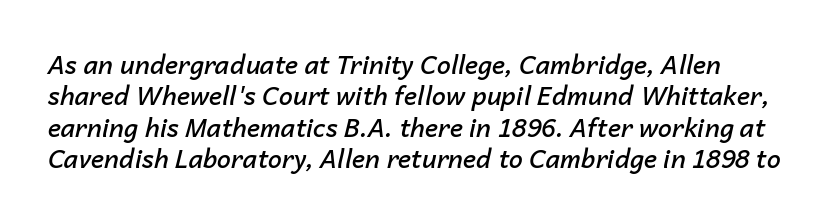
Unmarked baselines from the first word to the last. These lines sit exactly where default settings would place them. Quick note: italic. Nobody touched the tracking dial on this one. Typesetter's note: demi weight, one step under bold.
